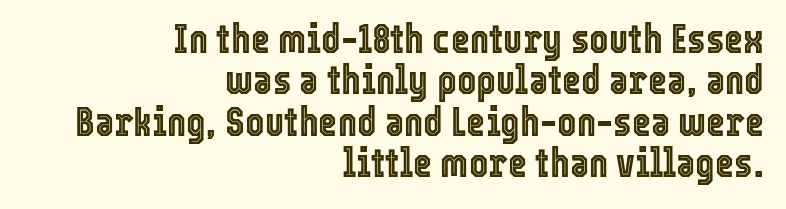
The image shows 41 px condensed type, upright; set right-aligned, tight line spacing (1.01x), normal letter spacing, not underlined; a medium x-height.
